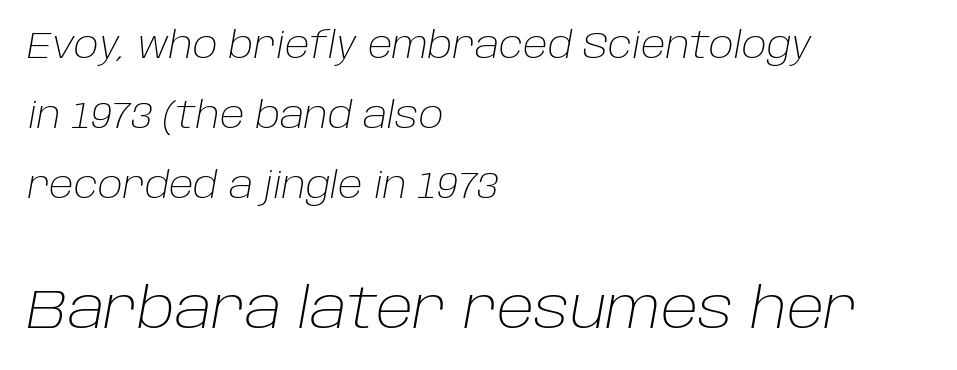
The image shows 56 px light type, italic (leaning right); set left-aligned, line spacing 1.89x, normal letter spacing, not underlined; the second (bottom) block is 1.51x larger; low stroke contrast and a large x-height.
